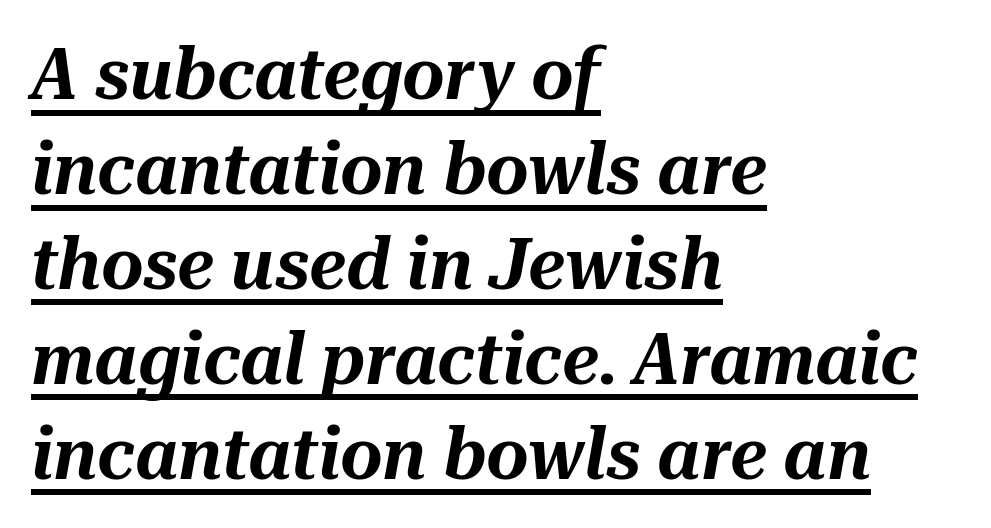
Q: Is the text italic (slanted)? A: Yes, it leans right by about 10 degrees.
Q: Is the text underlined? A: Yes.
Q: How is the paragraph aligned? A: Left-aligned.
Q: Is the spacing between letters normal or unusually wide? A: Normal.
Q: Is the spacing between lines tight, normal or loose? A: Normal.
Q: Width (condensed, normal, or wide)? A: Normal.
Q: Stroke contrast? A: Medium.
Q: x-height? A: Medium.
Q: Monospaced? A: No.
